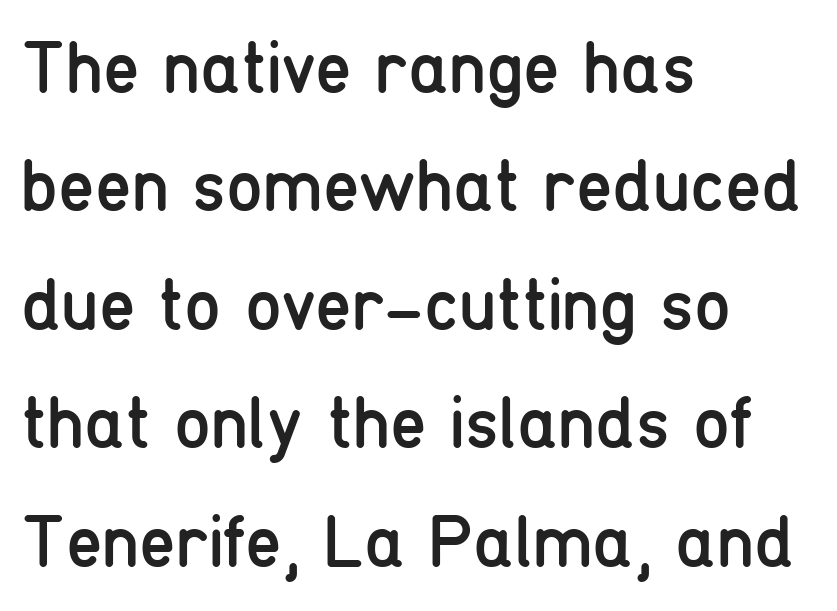
Q: Is the text bold? A: No.
Q: Is the text italic (slanted)? A: No, it is upright.
Q: Is the typeface a serif or a sans-serif typeface? A: Sans-serif.
Q: Is the text underlined? A: No.
Q: How is the paragraph aligned? A: Left-aligned.
Q: Is the spacing between letters normal or unusually wide? A: Normal.
Q: Is the spacing between lines tight, normal or loose? A: Normal.
Q: Width (condensed, normal, or wide)? A: Condensed.
Q: Stroke contrast? A: Low.
Q: x-height? A: Medium.
Q: Monospaced? A: No.
